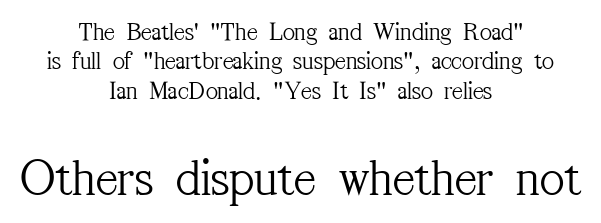
Does extra space separate the letters? No, they use regular spacing. Is there any slant? The stems are plumb. Unlike a clean sans, this face finishes its strokes with serifs. These lines huddle together more closely than default settings would place them. Words float on clear page, feet unadorned.
